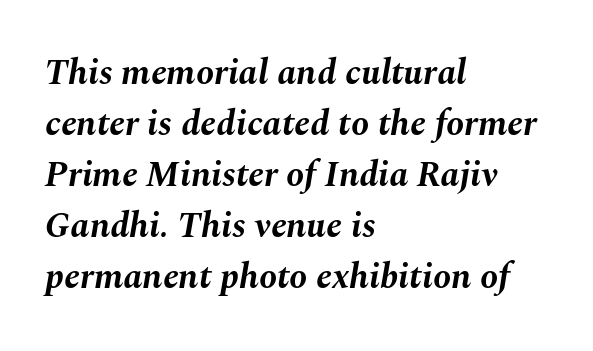
Q: Is the text bold? A: Yes.
Q: Is the text italic (slanted)? A: Yes, it leans right by about 10 degrees.
Q: Is the text underlined? A: No.
Q: How is the paragraph aligned? A: Left-aligned.
Q: Is the spacing between letters normal or unusually wide? A: Normal.
Q: Is the spacing between lines tight, normal or loose? A: Normal.
Q: Width (condensed, normal, or wide)? A: Normal.
Q: Stroke contrast? A: Medium.
Q: x-height? A: Medium.
Q: Monospaced? A: No.
